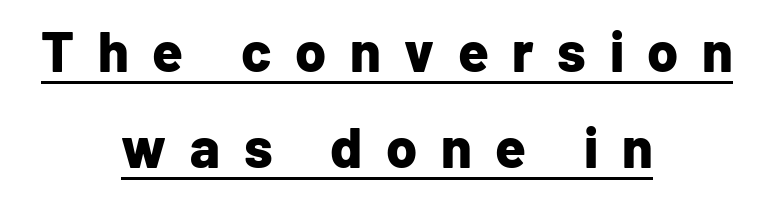
A typographer would call this underscored text. This rendering widens character spacing well past its baseline value. The glyphs in this specimen are sans serif. On the weight axis this lands at bold, roughly 700. Typeset on center — no edge is straight. Is there any slant? The stems are plumb.
